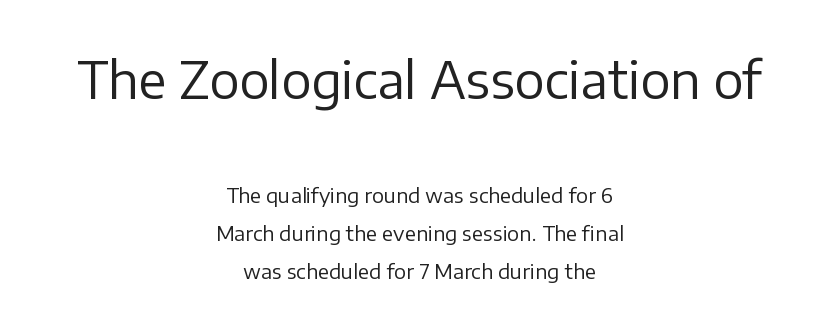
Q: Is the text bold? A: No.
Q: Is the text italic (slanted)? A: No, it is upright.
Q: Is the typeface a serif or a sans-serif typeface? A: Sans-serif.
Q: Is the text underlined? A: No.
Q: How is the paragraph aligned? A: Centered.
Q: Is the spacing between letters normal or unusually wide? A: Normal.
Q: Is the spacing between lines tight, normal or loose? A: Loose.
Q: Which block of text is set in a larger size, the first (top) or the second (bottom)? A: The first (top) one.
Q: Width (condensed, normal, or wide)? A: Normal.
Q: Stroke contrast? A: Low.
Q: x-height? A: Medium.
Q: Monospaced? A: No.
